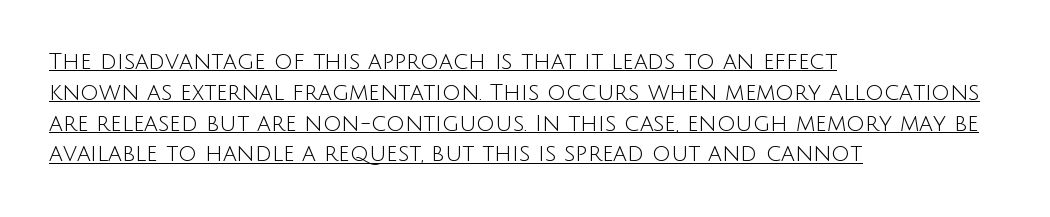
{"italic": "no", "bold": "no", "underline": "yes", "align": "left", "line_spacing": "normal", "line_spacing_ratio": 1.34, "letter_spacing": "normal", "letter_spacing_em": 0.0, "glyph_px": 23}
